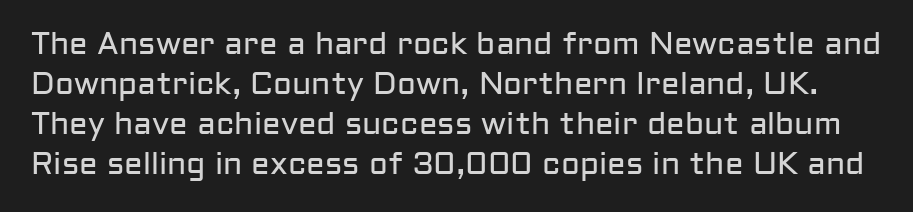
Q: Is the text bold? A: No.
Q: Is the text italic (slanted)? A: No, it is upright.
Q: Is the typeface a serif or a sans-serif typeface? A: Sans-serif.
Q: Is the text underlined? A: No.
Q: Is the spacing between letters normal or unusually wide? A: Normal.
Q: Is the spacing between lines tight, normal or loose? A: Normal.
Q: Width (condensed, normal, or wide)? A: Normal.
Q: Stroke contrast? A: Low.
Q: x-height? A: Medium.
Q: Monospaced? A: No.
